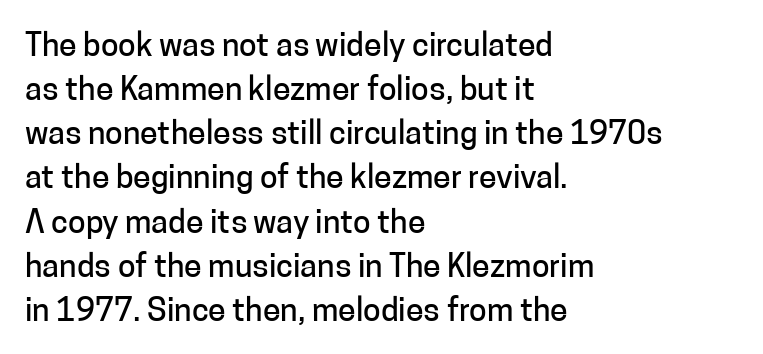
The image shows 32 px sans-serif type, upright; set left-aligned, normal line spacing (1.38x), normal letter spacing, not underlined; low stroke contrast and a medium x-height.
